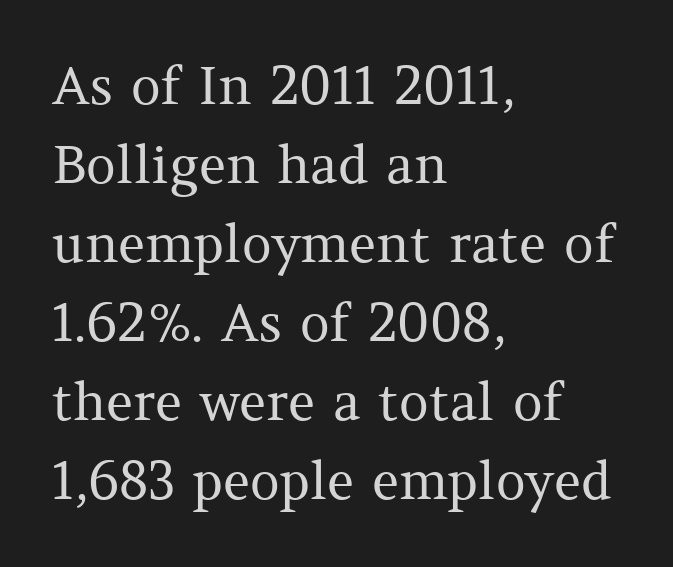
Note the varied advance widths — an 'i' is clearly narrower than an 'm'. In terms of letterspacing, this is plain default setting. The space beneath each line is pristine and unruled. The designer left line spacing at the default.
